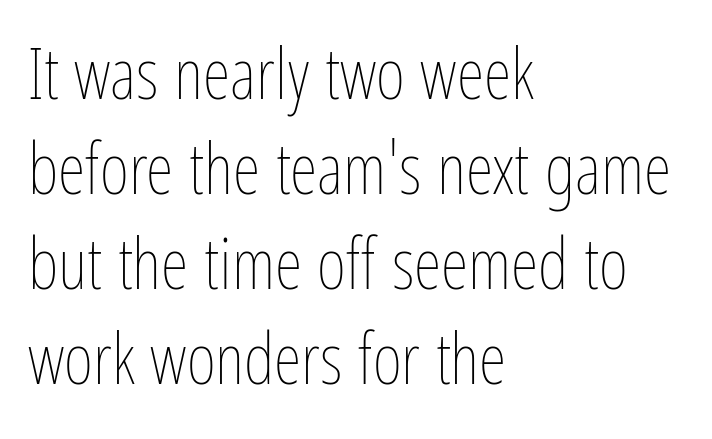
The image shows 71 px thin, condensed type, upright; set left-aligned, normal line spacing (1.34x), normal letter spacing, not underlined; low stroke contrast and a medium x-height.
